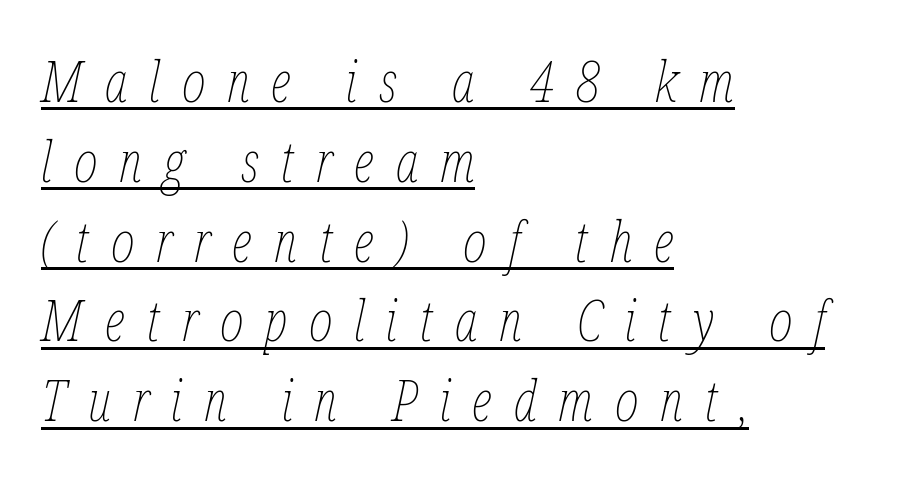
The image shows 57 px thin, condensed type, italic (leaning right); set left-aligned, normal line spacing (1.4x), unusually wide letter spacing (+0.38 em), underlined; low stroke contrast and a medium x-height.
